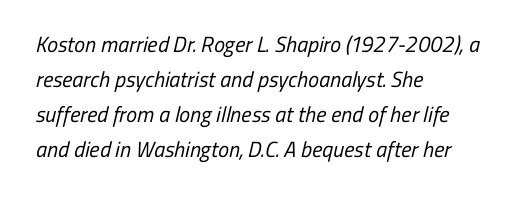
Q: Is the text bold? A: No.
Q: Is the text underlined? A: No.
Q: How is the paragraph aligned? A: Left-aligned.
Q: Is the spacing between letters normal or unusually wide? A: Normal.
Q: Is the spacing between lines tight, normal or loose? A: Normal.
